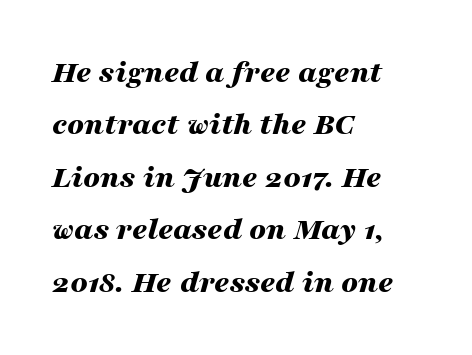
Q: Is the text bold? A: Yes.
Q: Is the text italic (slanted)? A: Yes, it leans right by about 16 degrees.
Q: Is the text underlined? A: No.
Q: How is the paragraph aligned? A: Left-aligned.
Q: Is the spacing between letters normal or unusually wide? A: Normal.
Q: Is the spacing between lines tight, normal or loose? A: Normal.
Q: Width (condensed, normal, or wide)? A: Wide.
Q: Stroke contrast? A: Medium.
Q: x-height? A: Medium.
Q: Monospaced? A: No.
